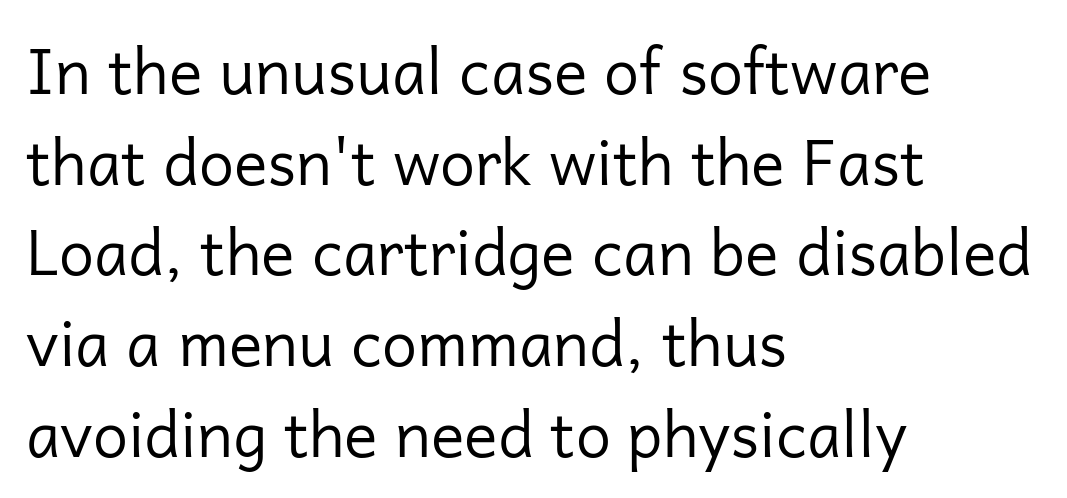
Q: Is the text bold? A: No.
Q: Is the text italic (slanted)? A: No, it is upright.
Q: Is the typeface a serif or a sans-serif typeface? A: Sans-serif.
Q: Is the text underlined? A: No.
Q: How is the paragraph aligned? A: Left-aligned.
Q: Is the spacing between letters normal or unusually wide? A: Normal.
Q: Is the spacing between lines tight, normal or loose? A: Normal.
Q: Width (condensed, normal, or wide)? A: Normal.
Q: Stroke contrast? A: Low.
Q: x-height? A: Medium.
Q: Monospaced? A: No.
